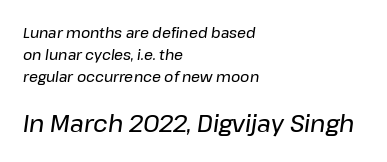
Q: Is the text italic (slanted)? A: Yes, it leans right by about 8 degrees.
Q: Is the text underlined? A: No.
Q: How is the paragraph aligned? A: Left-aligned.
Q: Is the spacing between letters normal or unusually wide? A: Normal.
Q: Is the spacing between lines tight, normal or loose? A: Normal.
Q: Which block of text is set in a larger size, the first (top) or the second (bottom)? A: The second (bottom) one.
